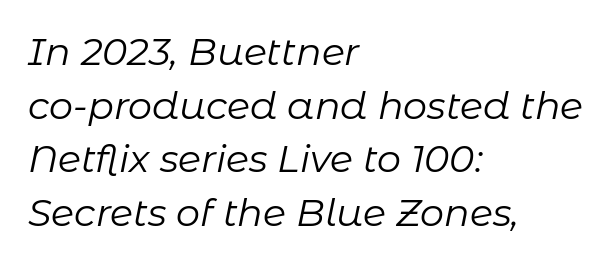
The image shows 38 px regular-weight type, italic (leaning right); set left-aligned, normal line spacing (1.41x), normal letter spacing, not underlined; low stroke contrast and a medium x-height.
